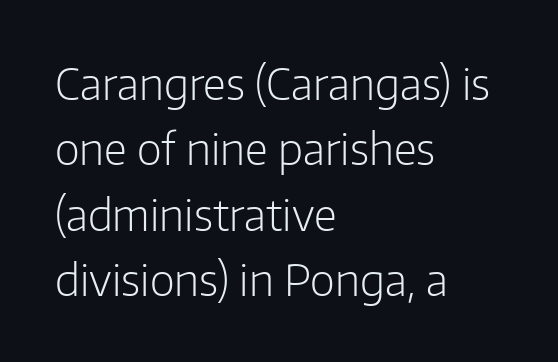
{"serif": "no", "italic": "no", "bold": "no", "weight": "light", "width": "normal", "stroke_contrast": "low", "x_height": "medium", "monospaced": "no", "underline": "no", "align": "left", "line_spacing": "normal", "line_spacing_ratio": 1.52, "letter_spacing": "normal", "letter_spacing_em": 0.0, "glyph_px": 43}
